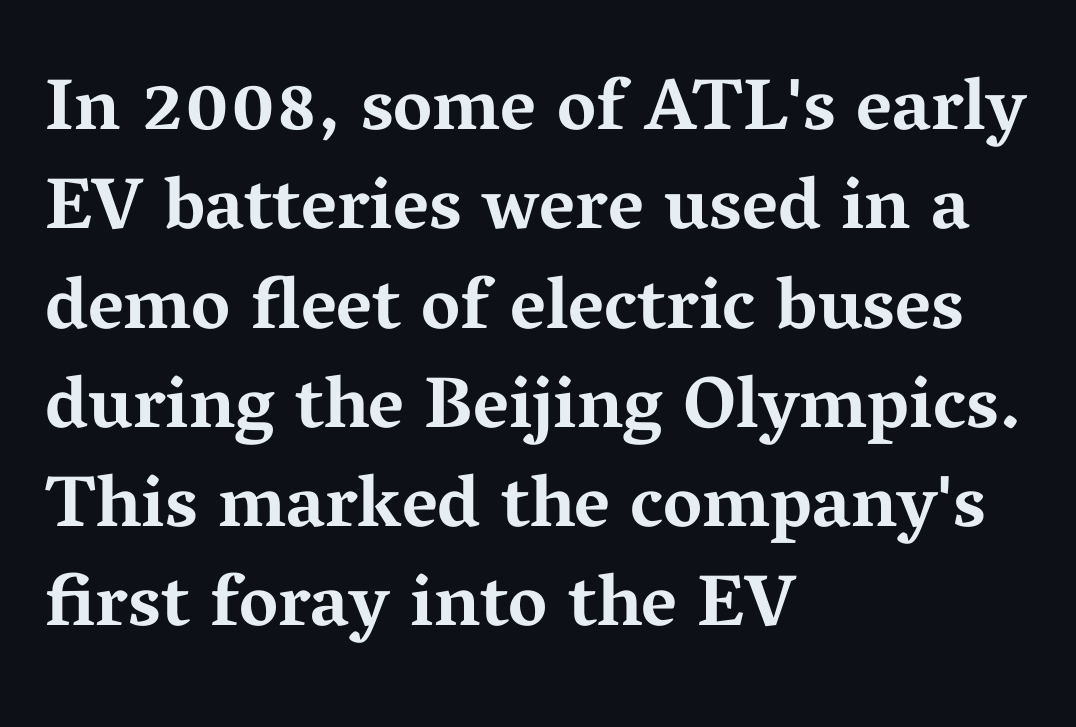
{"serif": "yes", "italic": "no", "bold": "yes", "weight": "bold", "width": "wide", "stroke_contrast": "medium", "x_height": "medium", "monospaced": "no", "underline": "no", "align": "left", "line_spacing": "normal", "line_spacing_ratio": 1.36, "letter_spacing": "normal", "letter_spacing_em": 0.0, "glyph_px": 73}
